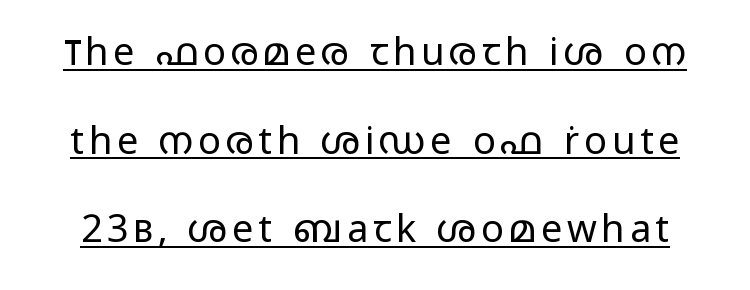
The image shows 38 px regular-weight, wide sans-serif type, upright; set loose line spacing (2.33x), underlined; low stroke contrast and a medium x-height.
